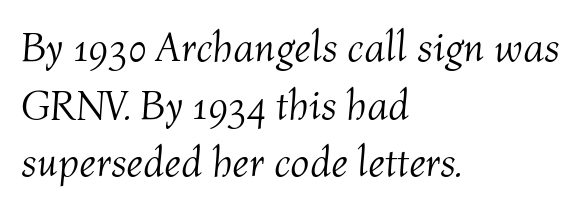
{"italic": "yes", "lean": "right", "slant_degrees": 4, "bold": "no", "weight": "light", "width": "normal", "stroke_contrast": "medium", "x_height": "medium", "monospaced": "no", "underline": "no", "align": "left", "line_spacing": "normal", "line_spacing_ratio": 1.37, "letter_spacing": "normal", "letter_spacing_em": 0.0, "glyph_px": 42}
